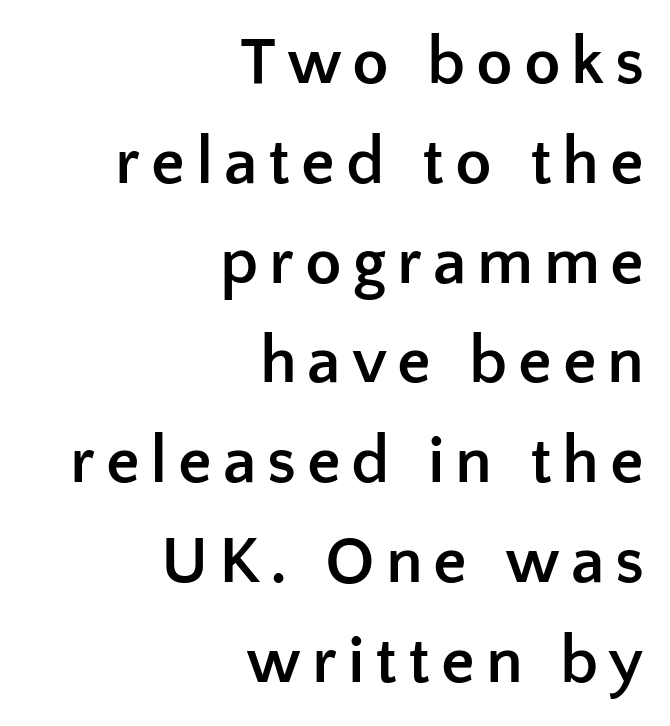
The letters are bold, with thick, heavy strokes. Type style note: lacks serifs. Glance below the letters and you will spot only blank space. The vertical gap from one line to the next is medium. Is there any slant? The stems are plumb. Horizontally, the lines are justified to the trailing edge only.
